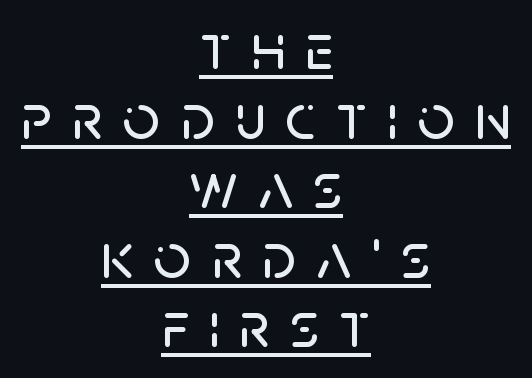
Q: Is the text italic (slanted)? A: No, it is upright.
Q: Is the typeface a serif or a sans-serif typeface? A: Sans-serif.
Q: Is the text underlined? A: Yes.
Q: How is the paragraph aligned? A: Centered.
Q: Is the spacing between letters normal or unusually wide? A: Unusually wide.
Q: Is the spacing between lines tight, normal or loose? A: Tight.
Q: Width (condensed, normal, or wide)? A: Normal.
Q: Stroke contrast? A: Low.
Q: x-height? A: Large.
Q: Monospaced? A: No.
